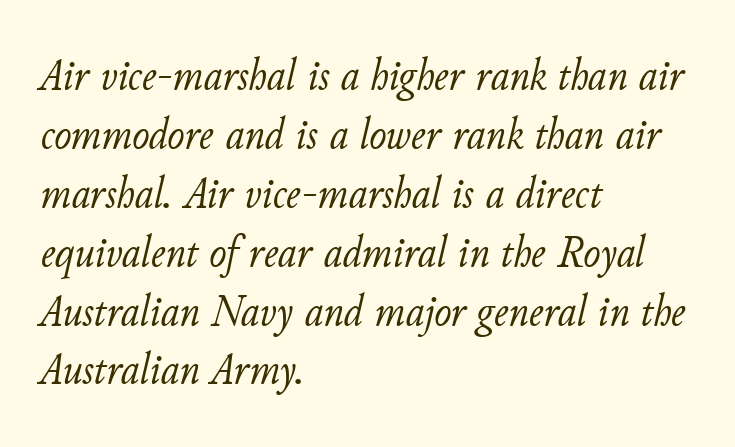
{"italic": "yes", "lean": "right", "slant_degrees": 11, "bold": "no", "weight": "light", "width": "normal", "stroke_contrast": "low", "x_height": "small", "monospaced": "no", "underline": "no", "align": "left", "line_spacing": "normal", "line_spacing_ratio": 1.28, "letter_spacing": "normal", "letter_spacing_em": 0.0, "glyph_px": 46}
